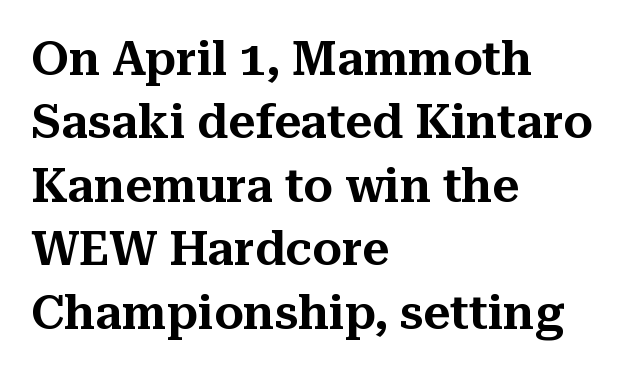
The image shows 47 px serif type, upright; set left-aligned, normal line spacing (1.35x), normal letter spacing, not underlined; medium stroke contrast and a medium x-height.
